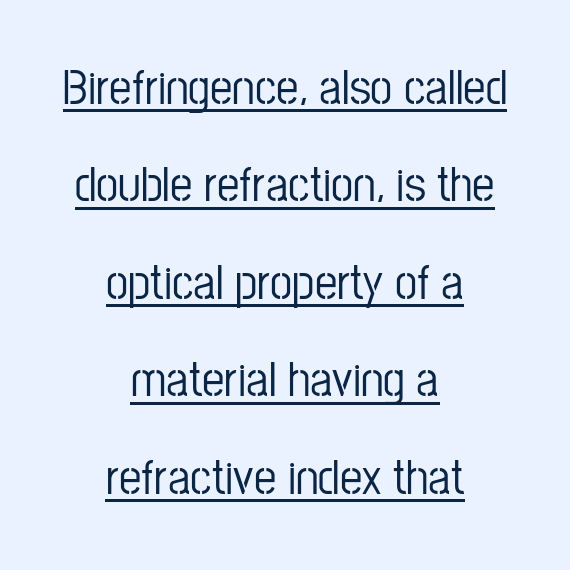
Q: Is the text italic (slanted)? A: No, it is upright.
Q: Is the typeface a serif or a sans-serif typeface? A: Sans-serif.
Q: Is the text underlined? A: Yes.
Q: How is the paragraph aligned? A: Centered.
Q: Is the spacing between letters normal or unusually wide? A: Normal.
Q: Is the spacing between lines tight, normal or loose? A: Loose.
Q: Width (condensed, normal, or wide)? A: Condensed.
Q: Stroke contrast? A: Low.
Q: x-height? A: Medium.
Q: Monospaced? A: No.
